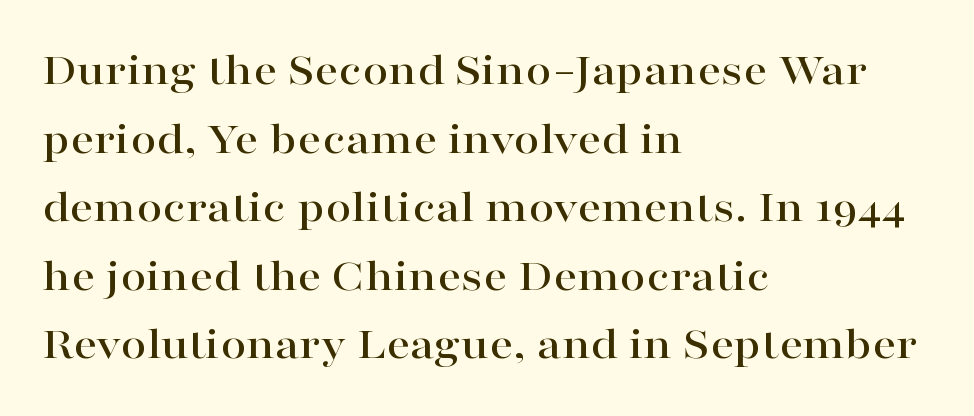
Q: Is the text italic (slanted)? A: No, it is upright.
Q: Is the typeface a serif or a sans-serif typeface? A: Serif.
Q: Is the text underlined? A: No.
Q: How is the paragraph aligned? A: Left-aligned.
Q: Is the spacing between letters normal or unusually wide? A: Normal.
Q: Is the spacing between lines tight, normal or loose? A: Normal.
Q: Width (condensed, normal, or wide)? A: Wide.
Q: Stroke contrast? A: High.
Q: x-height? A: Medium.
Q: Monospaced? A: No.
